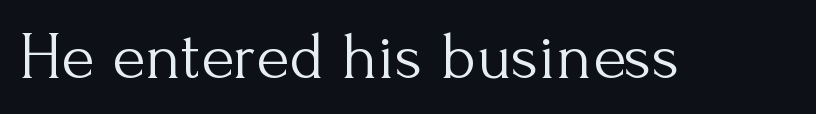
Unbolded letterforms with no extra heft. Classification — serif. Style check: upright. Anything drawn beneath the words? Only blank space. Looks like regular typesetting: each glyph gets only the width it needs.
